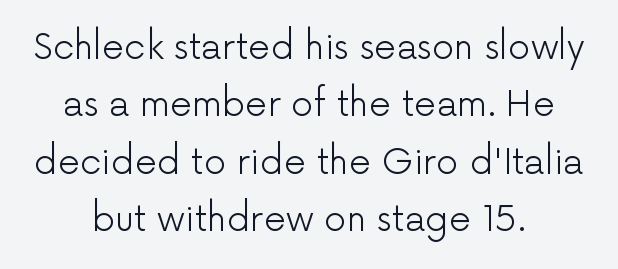
{"serif": "no", "italic": "no", "bold": "no", "weight": "light", "width": "normal", "stroke_contrast": "low", "x_height": "medium", "monospaced": "no", "underline": "no", "align": "center", "line_spacing": "normal", "line_spacing_ratio": 1.64, "letter_spacing": "normal", "letter_spacing_em": 0.0, "glyph_px": 35}
